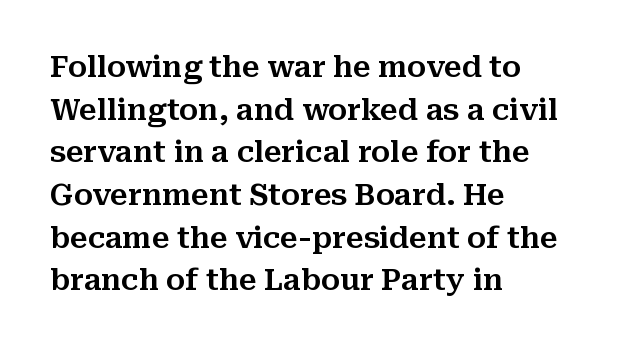
The image shows 29 px serif type, upright; set left-aligned, normal line spacing (1.47x), normal letter spacing, not underlined; medium stroke contrast and a medium x-height.
